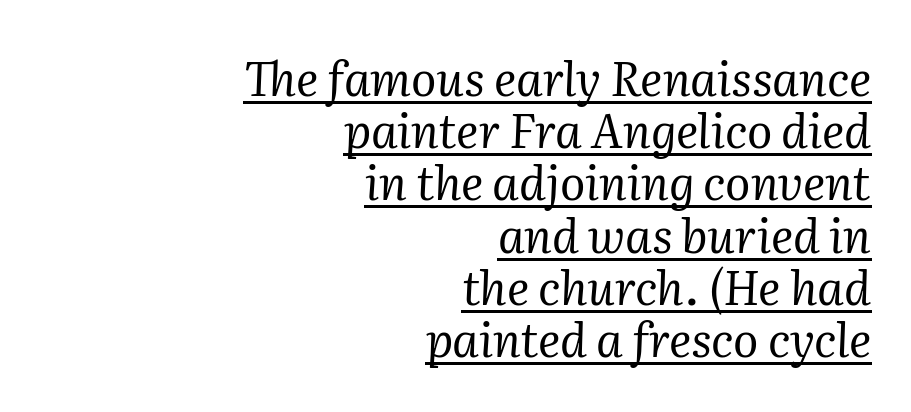
Q: Is the text bold? A: No.
Q: Is the text italic (slanted)? A: Yes, it leans right by about 2 degrees.
Q: Is the typeface a serif or a sans-serif typeface? A: Serif.
Q: Is the text underlined? A: Yes.
Q: How is the paragraph aligned? A: Right-aligned.
Q: Is the spacing between letters normal or unusually wide? A: Normal.
Q: Is the spacing between lines tight, normal or loose? A: Tight.
Q: Width (condensed, normal, or wide)? A: Normal.
Q: Stroke contrast? A: Medium.
Q: x-height? A: Medium.
Q: Monospaced? A: No.
